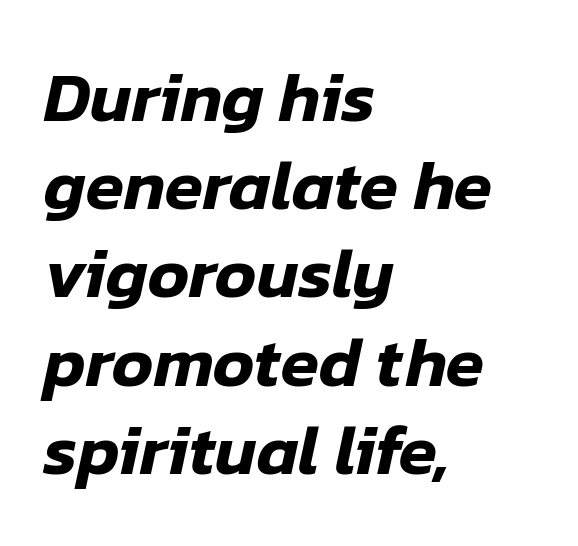
{"italic": "yes", "lean": "right", "slant_degrees": 12, "width": "normal", "stroke_contrast": "low", "x_height": "medium", "monospaced": "no", "underline": "no", "align": "left", "line_spacing": "normal", "line_spacing_ratio": 1.26, "letter_spacing": "normal", "letter_spacing_em": 0.0, "glyph_px": 70}
